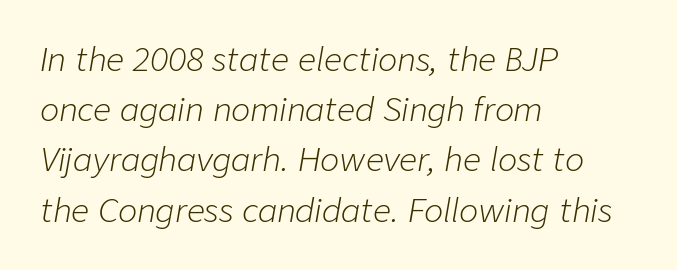
The image shows 32 px light type, italic (leaning right); set left-aligned, normal line spacing (1.57x), normal letter spacing, not underlined; low stroke contrast and a medium x-height.
